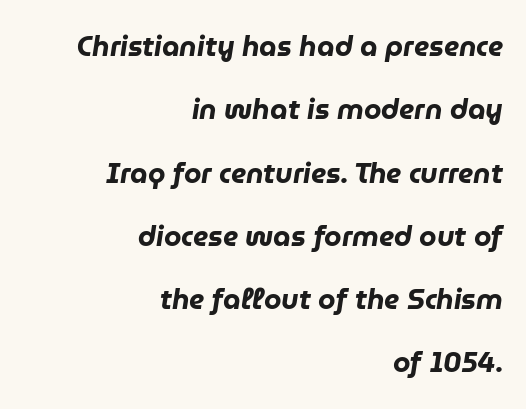
Line ends are locked; line starts wander. Is the type slanted? Yes — the strokes lean at a clear angle. The area under the type is left untouched. Is the type bold? Yes — the strokes are clearly thick and heavy. This block would shrink considerably if given ordinary leading; it's expanded now.
